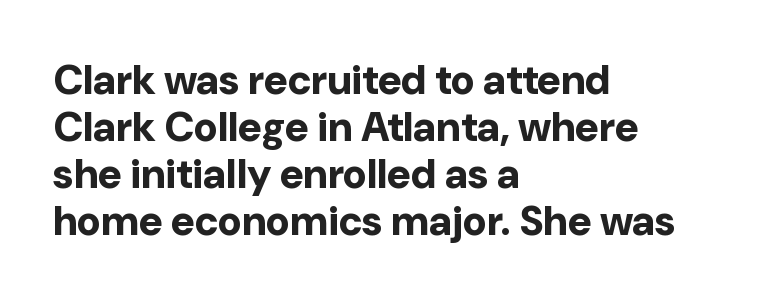
The block of text is dense from top to bottom, with scant space between rows. Type without underlining. Here the glyphs are tracked normally, forming tight word shapes. Leftover space on each line is placed entirely after the last word. The typography opts for an upright posture over an oblique one. Weight: bold.
